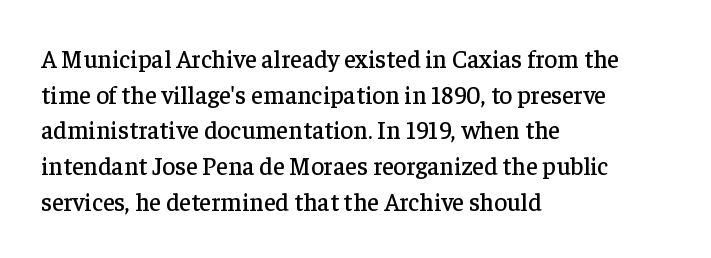
Glyph-to-glyph distance matches everyday printed text. The baseline area is clear. These lines are set flush left with a ragged right edge. Designer's note — italics off, roman on. The rendering uses a moderate line-height, typical for paragraphs.
